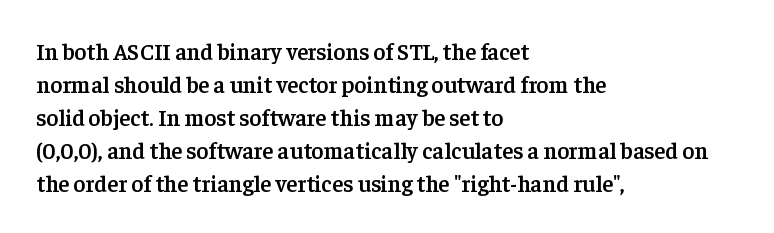
Q: Is the text bold? A: Semi-bold.
Q: Is the text italic (slanted)? A: No, it is upright.
Q: Is the text underlined? A: No.
Q: How is the paragraph aligned? A: Left-aligned.
Q: Is the spacing between letters normal or unusually wide? A: Normal.
Q: Is the spacing between lines tight, normal or loose? A: Normal.
